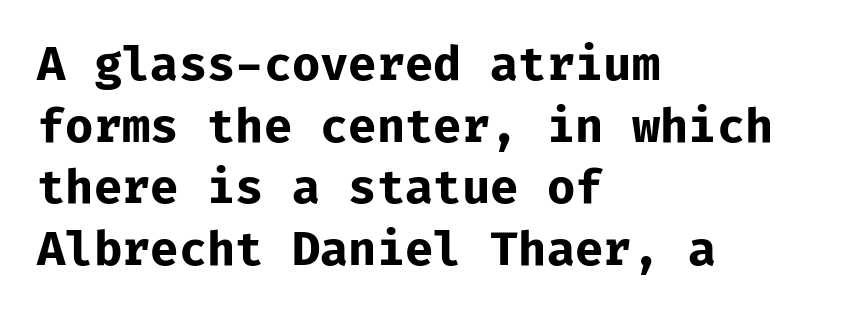
{"serif": "no", "italic": "no", "bold": "yes", "weight": "bold", "width": "normal", "stroke_contrast": "low", "x_height": "medium", "underline": "no", "align": "left", "line_spacing": "normal", "line_spacing_ratio": 1.34, "letter_spacing": "normal", "letter_spacing_em": 0.0, "glyph_px": 46}
